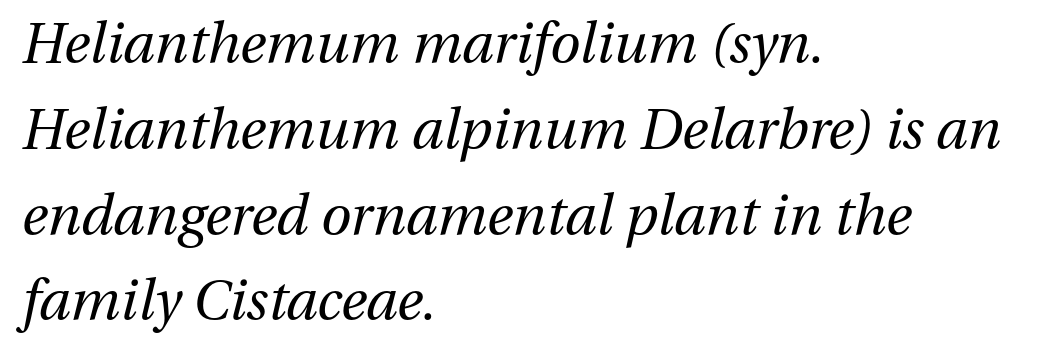
{"italic": "yes", "lean": "right", "slant_degrees": 13, "bold": "no", "weight": "regular", "width": "normal", "stroke_contrast": "medium", "x_height": "medium", "monospaced": "no", "underline": "no", "align": "left", "line_spacing": "normal", "line_spacing_ratio": 1.56, "letter_spacing": "normal", "letter_spacing_em": 0.0, "glyph_px": 55}
